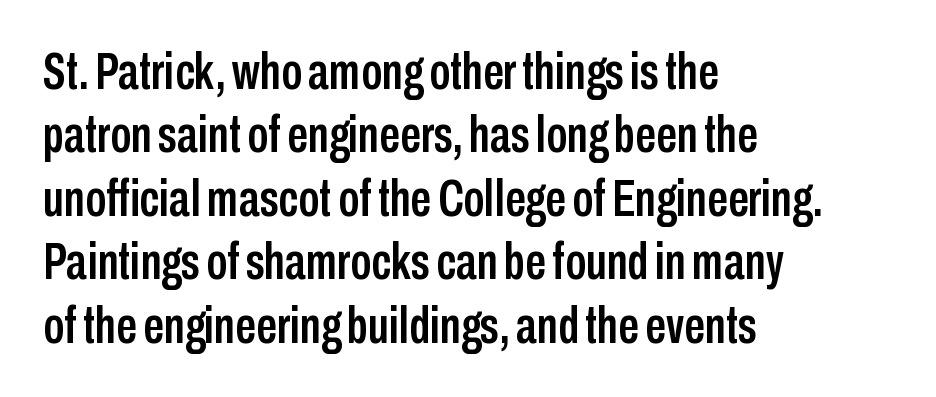
Tracking here is standard; glyphs follow each other at the usual distance. Posture: upright roman. The compositor pushed each line to the left boundary. Plain, unruled lines of type. Here the designer chose a conventional face with non-uniform glyph widths. Note: no serifs on the glyphs.
